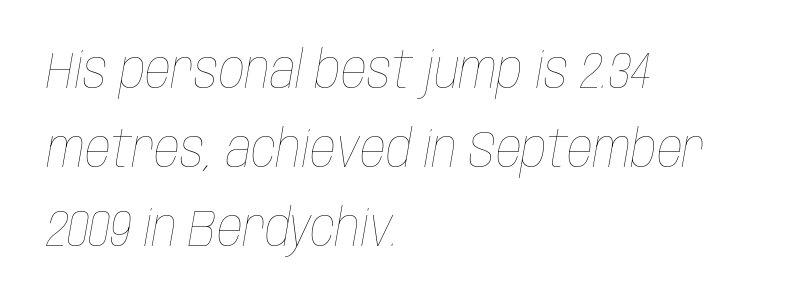
In terms of letterspacing, this is plain default setting. The letters advance in unequal steps, a hallmark of proportional type. There's an unmistakable incline to the writing here. Descenders are the only things crossing below the line. Successive baselines arrive at the customary interval. The passage shown is not bold in any degree.
